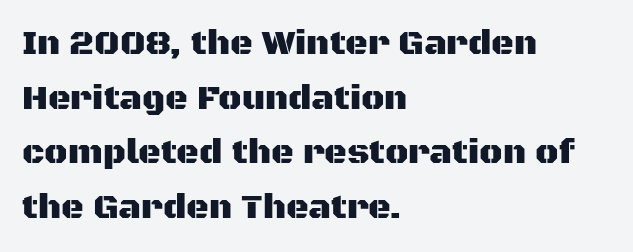
The image shows 35 px sans-serif type, upright; set left-aligned, normal line spacing (1.56x), normal letter spacing, not underlined; medium stroke contrast and a large x-height.
